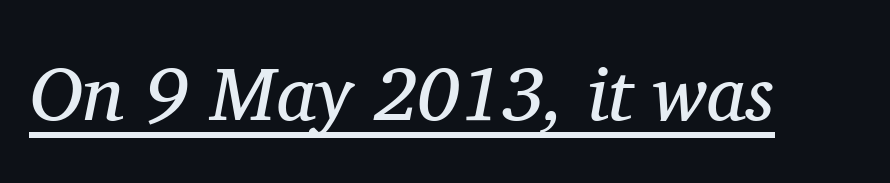
Q: Is the text bold? A: No.
Q: Is the text italic (slanted)? A: Yes, it leans right by about 11 degrees.
Q: Is the typeface a serif or a sans-serif typeface? A: Serif.
Q: Is the text underlined? A: Yes.
Q: Is the spacing between letters normal or unusually wide? A: Normal.
Q: Width (condensed, normal, or wide)? A: Normal.
Q: Stroke contrast? A: Medium.
Q: x-height? A: Medium.
Q: Monospaced? A: No.
